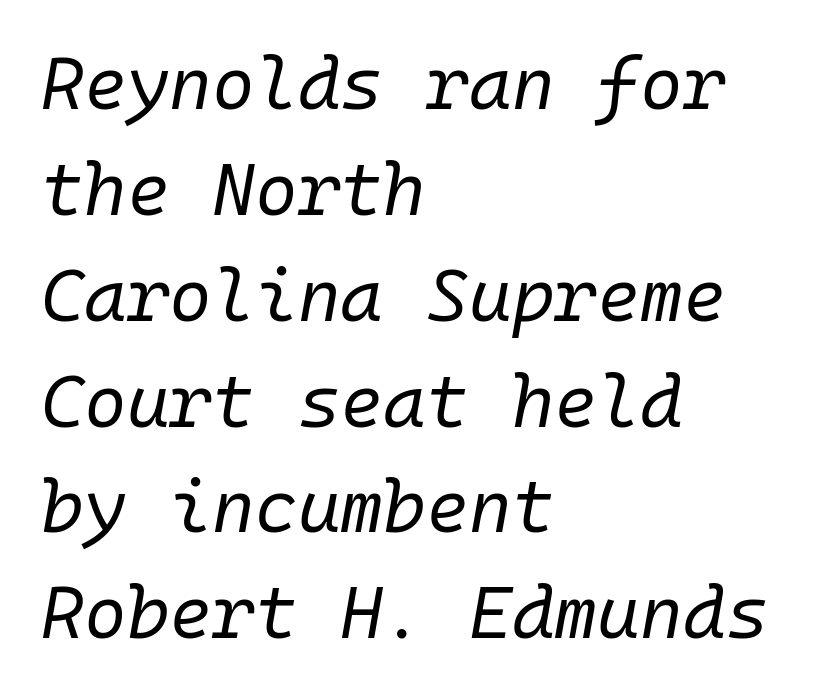
Q: Is the text bold? A: No.
Q: Is the text italic (slanted)? A: Yes, it leans right by about 10 degrees.
Q: Is the text underlined? A: No.
Q: How is the paragraph aligned? A: Left-aligned.
Q: Is the spacing between letters normal or unusually wide? A: Normal.
Q: Is the spacing between lines tight, normal or loose? A: Normal.
Q: Width (condensed, normal, or wide)? A: Normal.
Q: Stroke contrast? A: Low.
Q: x-height? A: Medium.
Q: Monospaced? A: Yes.
